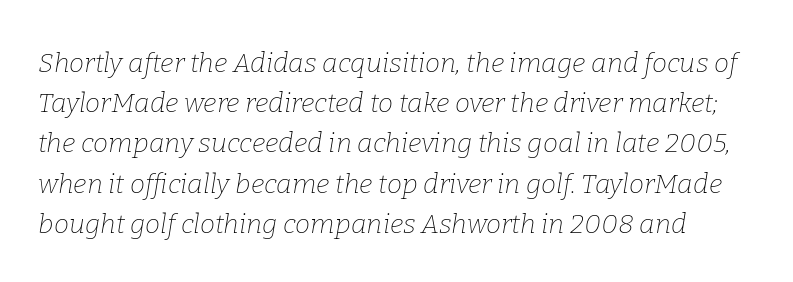
{"italic": "yes", "lean": "right", "slant_degrees": 9, "bold": "no", "underline": "no", "line_spacing": "normal", "line_spacing_ratio": 1.49, "letter_spacing": "normal", "letter_spacing_em": 0.0, "glyph_px": 27}
